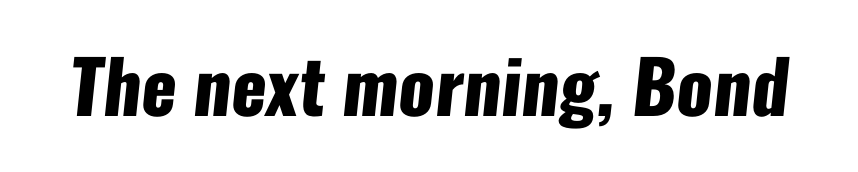
Q: Is the text bold? A: Yes.
Q: Is the typeface a serif or a sans-serif typeface? A: Sans-serif.
Q: Is the text underlined? A: No.
Q: Is the spacing between letters normal or unusually wide? A: Normal.
Q: Width (condensed, normal, or wide)? A: Condensed.
Q: Stroke contrast? A: Low.
Q: x-height? A: Medium.
Q: Monospaced? A: No.
